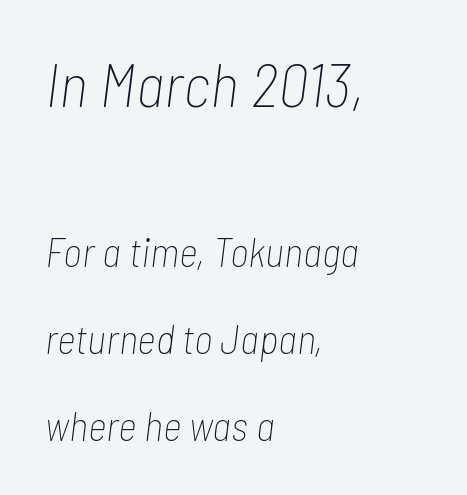
The image shows 62 px thin, condensed type, italic (leaning right); set left-aligned, loose line spacing (2.12x), normal letter spacing, not underlined; the first (top) block is 1.51x larger; low stroke contrast and a medium x-height.
